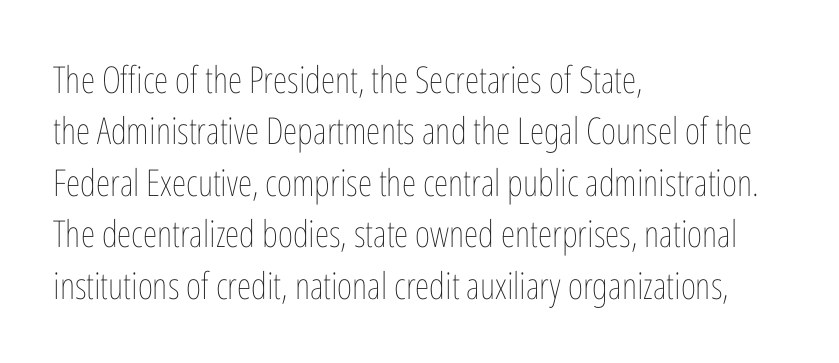
The image shows 37 px thin, condensed type, upright; set left-aligned, normal line spacing (1.39x), normal letter spacing, not underlined; low stroke contrast and a medium x-height.
